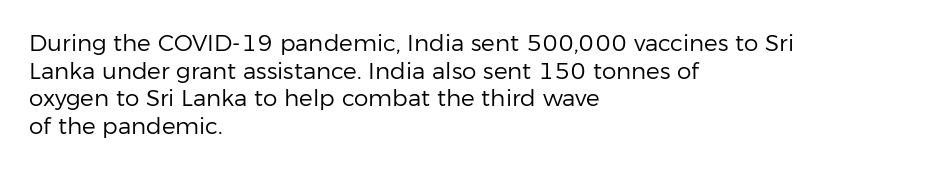
{"italic": "no", "bold": "no", "underline": "no", "align": "left", "line_spacing_ratio": 1.2, "letter_spacing": "normal", "letter_spacing_em": 0.0, "glyph_px": 23}
